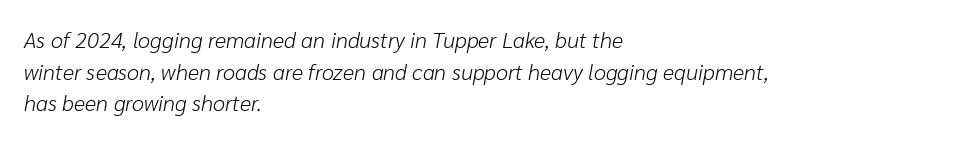
The image shows 22 px text type, italic (leaning right); set left-aligned, normal line spacing (1.44x), normal letter spacing, not underlined.
